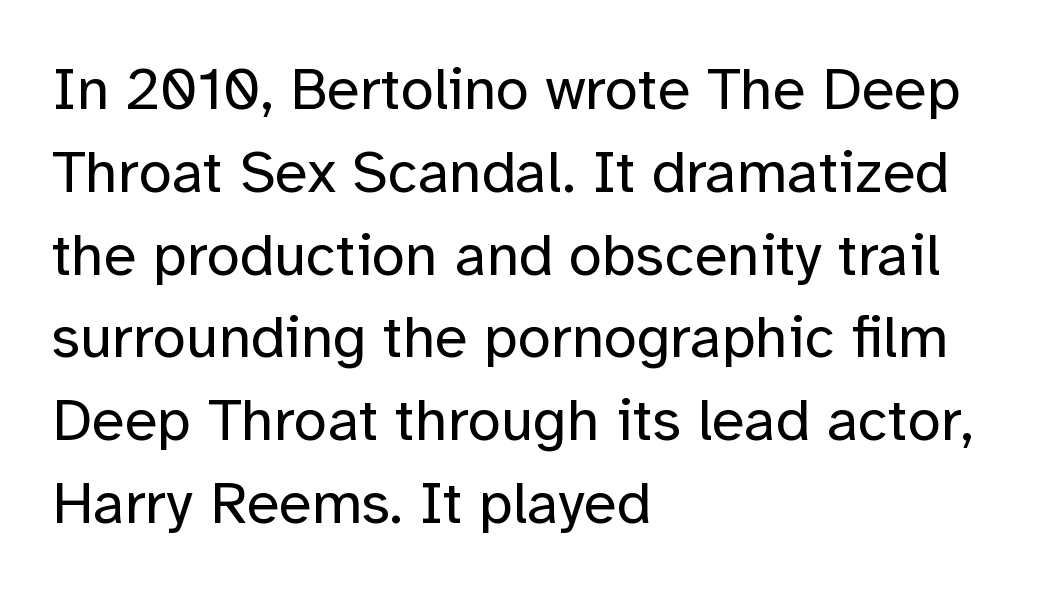
Q: Is the text bold? A: No.
Q: Is the text italic (slanted)? A: No, it is upright.
Q: Is the typeface a serif or a sans-serif typeface? A: Sans-serif.
Q: Is the text underlined? A: No.
Q: How is the paragraph aligned? A: Left-aligned.
Q: Is the spacing between letters normal or unusually wide? A: Normal.
Q: Is the spacing between lines tight, normal or loose? A: Normal.
Q: Width (condensed, normal, or wide)? A: Normal.
Q: Stroke contrast? A: Low.
Q: x-height? A: Medium.
Q: Monospaced? A: No.
